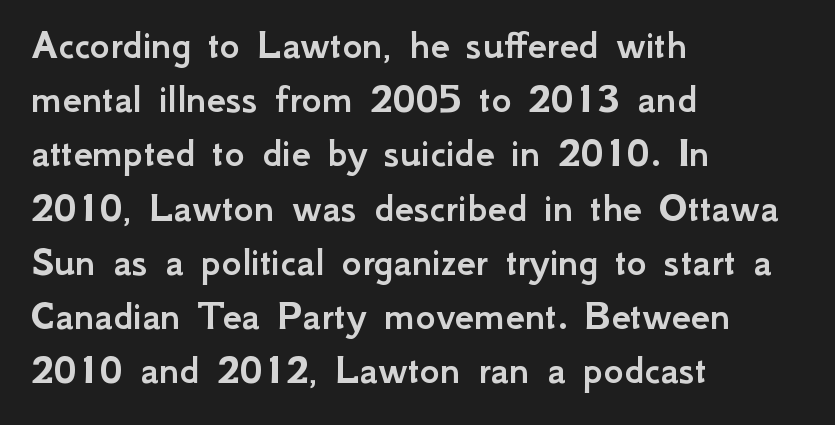
The image shows 43 px sans-serif type, upright; set left-aligned, normal line spacing (1.26x), normal letter spacing, not underlined; low stroke contrast and a small x-height.
